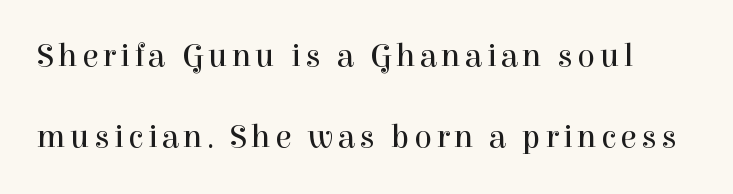
Q: Is the text bold? A: No.
Q: Is the text italic (slanted)? A: No, it is upright.
Q: Is the typeface a serif or a sans-serif typeface? A: Serif.
Q: Is the text underlined? A: No.
Q: Is the spacing between lines tight, normal or loose? A: Loose.
Q: Width (condensed, normal, or wide)? A: Normal.
Q: Stroke contrast? A: High.
Q: x-height? A: Medium.
Q: Monospaced? A: No.
